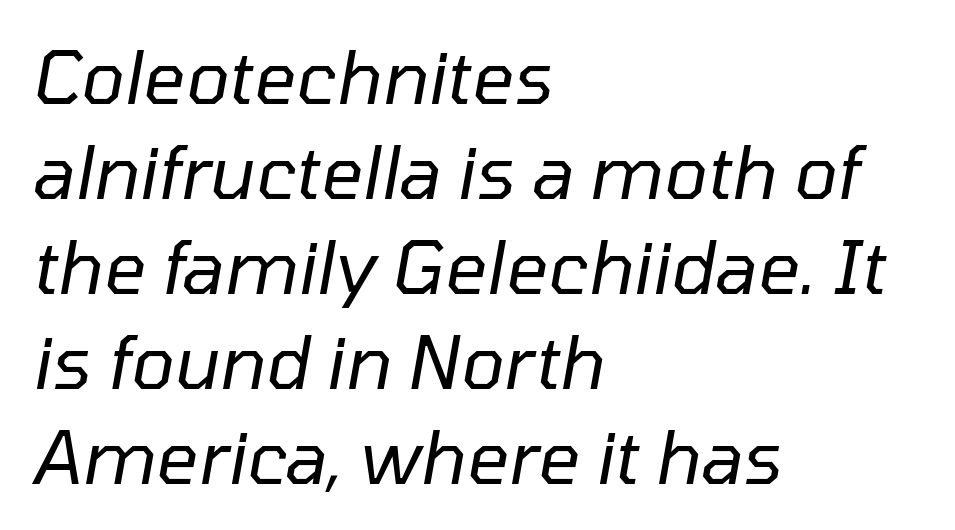
Q: Is the text bold? A: No.
Q: Is the text italic (slanted)? A: Yes, it leans right by about 10 degrees.
Q: Is the text underlined? A: No.
Q: How is the paragraph aligned? A: Left-aligned.
Q: Is the spacing between letters normal or unusually wide? A: Normal.
Q: Is the spacing between lines tight, normal or loose? A: Normal.
Q: Width (condensed, normal, or wide)? A: Normal.
Q: Stroke contrast? A: Low.
Q: x-height? A: Medium.
Q: Monospaced? A: No.
